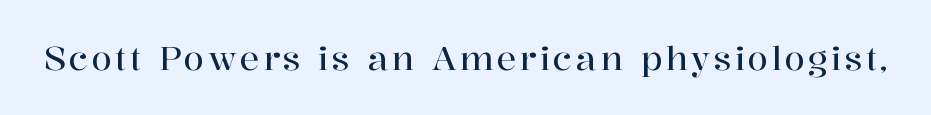
Q: Is the text italic (slanted)? A: No, it is upright.
Q: Is the typeface a serif or a sans-serif typeface? A: Serif.
Q: Is the text underlined? A: No.
Q: Width (condensed, normal, or wide)? A: Normal.
Q: Stroke contrast? A: High.
Q: x-height? A: Medium.
Q: Monospaced? A: No.
